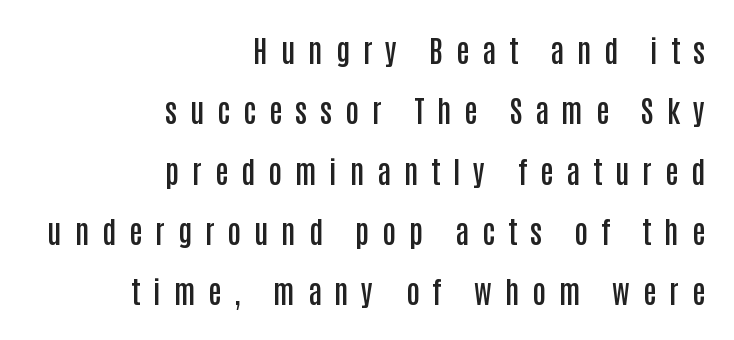
The text block is weighted toward the right margin, trailing off unevenly leftward. Notice the strokes are somewhat thickened but not fully heavy: this is a semibold. Nothing sits at the stroke ends, so this counts as sans-serif. Words appear elongated and porous because spacing is wide.
